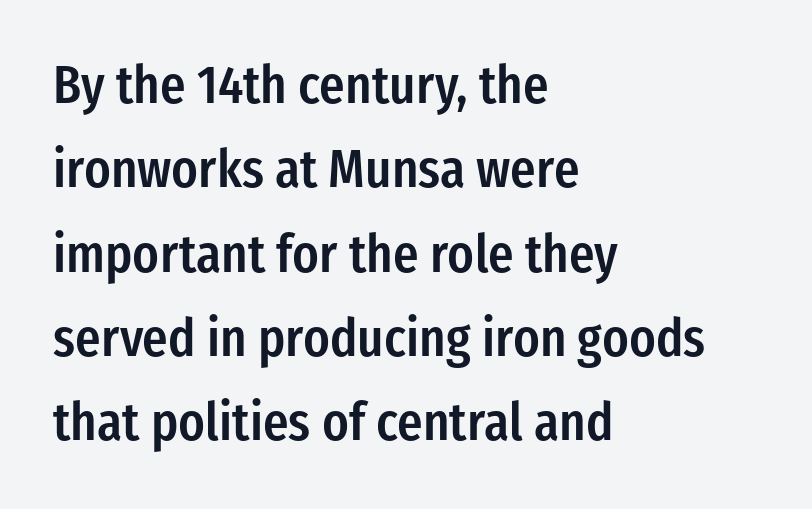
Q: Is the text bold? A: Semi-bold.
Q: Is the text italic (slanted)? A: No, it is upright.
Q: Is the typeface a serif or a sans-serif typeface? A: Sans-serif.
Q: Is the text underlined? A: No.
Q: How is the paragraph aligned? A: Left-aligned.
Q: Is the spacing between letters normal or unusually wide? A: Normal.
Q: Is the spacing between lines tight, normal or loose? A: Normal.
Q: Width (condensed, normal, or wide)? A: Condensed.
Q: Stroke contrast? A: Low.
Q: x-height? A: Medium.
Q: Monospaced? A: No.
